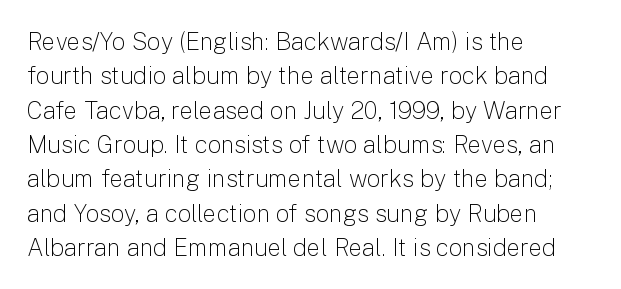
The image shows 24 px text type, upright; set left-aligned, normal line spacing (1.43x), normal letter spacing, not underlined.
